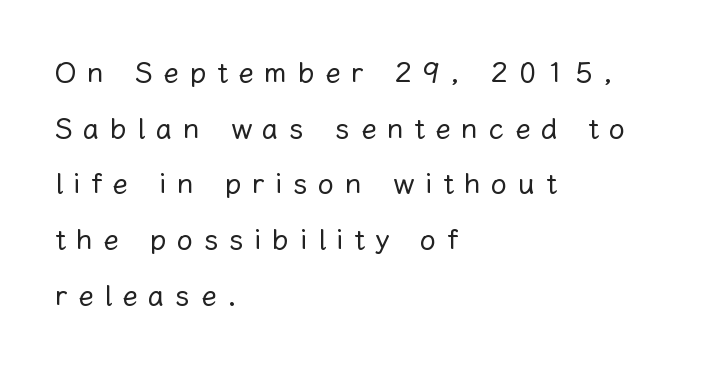
Q: Is the text bold? A: No.
Q: Is the text italic (slanted)? A: No, it is upright.
Q: Is the text underlined? A: No.
Q: How is the paragraph aligned? A: Left-aligned.
Q: Is the spacing between letters normal or unusually wide? A: Unusually wide.
Q: Is the spacing between lines tight, normal or loose? A: Loose.
Q: Width (condensed, normal, or wide)? A: Normal.
Q: Stroke contrast? A: Low.
Q: x-height? A: Medium.
Q: Monospaced? A: No.
